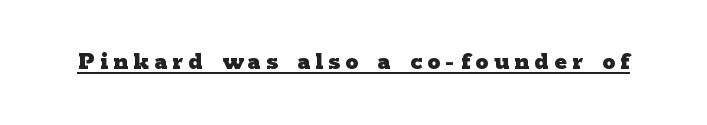
Style check: upright. Quick note: underline on. Honestly, the letter spacing is so wide it's the main thing you notice. A dark, heavy texture on the line: the type is bold.
